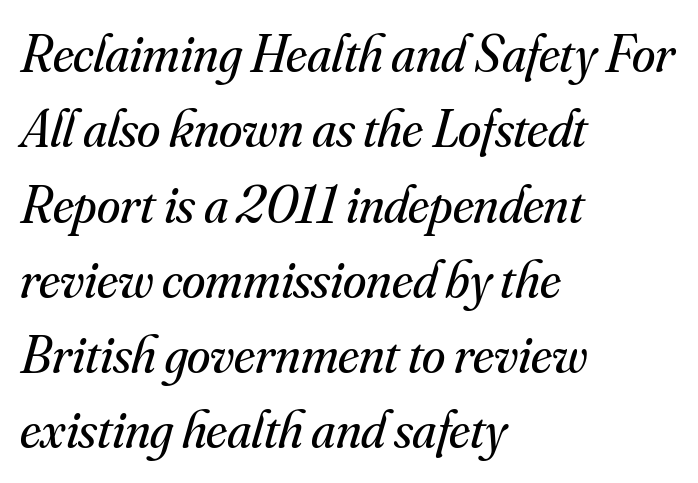
Letters have the restrained weight of plain body copy at most. Think of a printed novel: that variable character pitch is what you see here. A clean baseline with only descenders dipping below it. The typography opts for an oblique posture over an upright one. Quick note: interline space is typical.
